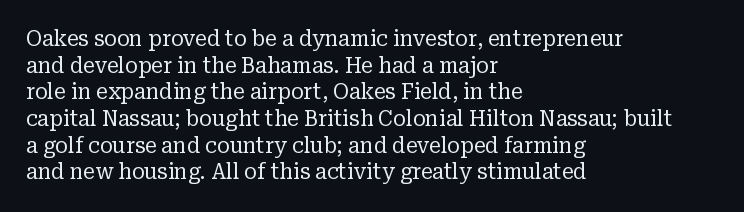
Summary of weight: not heavy and not bold. The vertical gap from one line to the next is medium. The type is set solid horizontally, with unmodified tracking. No italicization has been applied; the sample stays upright. The paragraph shown leans on its left margin. The gap between lines stays unmarked.
